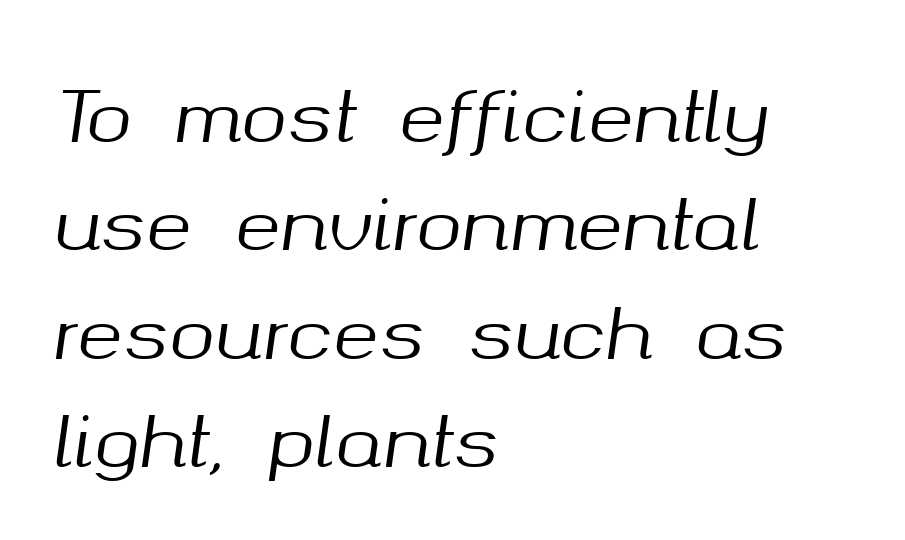
{"italic": "yes", "lean": "right", "slant_degrees": 8, "width": "normal", "stroke_contrast": "medium", "x_height": "medium", "monospaced": "no", "underline": "no", "align": "left", "line_spacing": "normal", "line_spacing_ratio": 1.57, "letter_spacing": "normal", "letter_spacing_em": 0.0, "glyph_px": 69}
